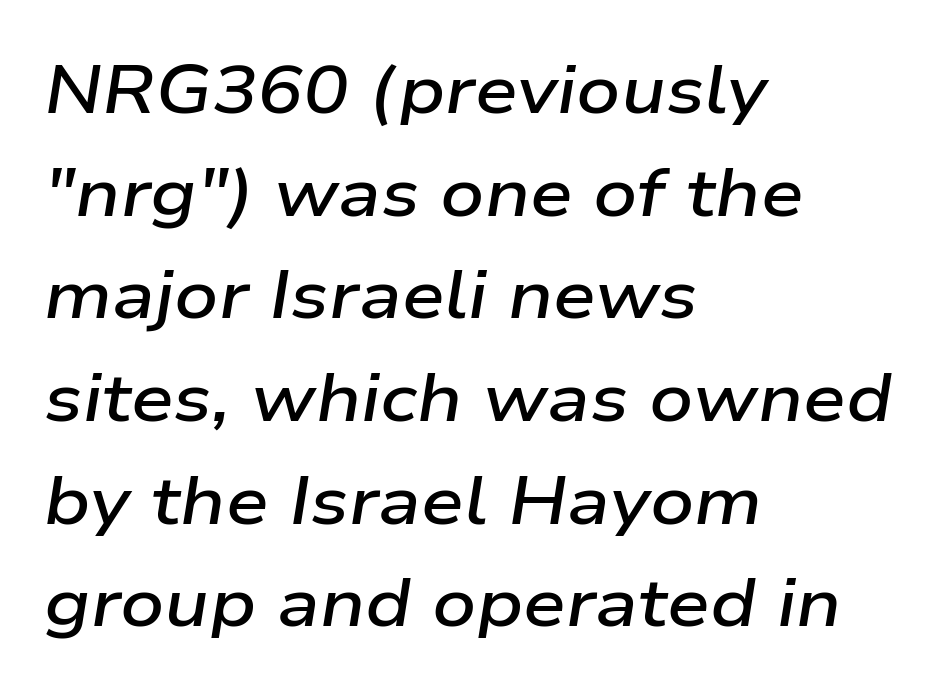
Tracking value appears to be zero — textbook default spacing. Is this a fixed-width face? No — the glyphs have proportional, varying widths. Compared with typical paragraphs, the rows here are spaced about the same. Does the weight exceed regular? Yes, but only to semibold. This is oblique type, the kind used for emphasis or titles.
